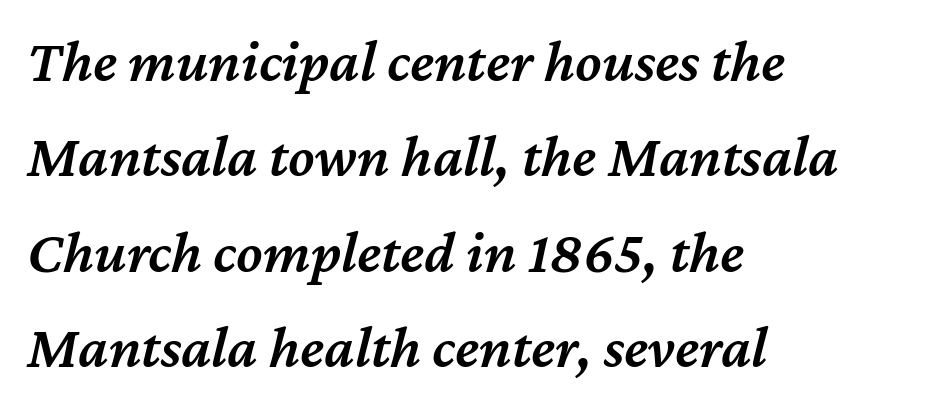
{"italic": "yes", "lean": "right", "slant_degrees": 12, "bold": "semi", "weight": "semibold", "width": "normal", "stroke_contrast": "medium", "x_height": "medium", "monospaced": "no", "underline": "no", "align": "left", "line_spacing": "normal", "line_spacing_ratio": 1.59, "letter_spacing": "normal", "letter_spacing_em": 0.0, "glyph_px": 60}
